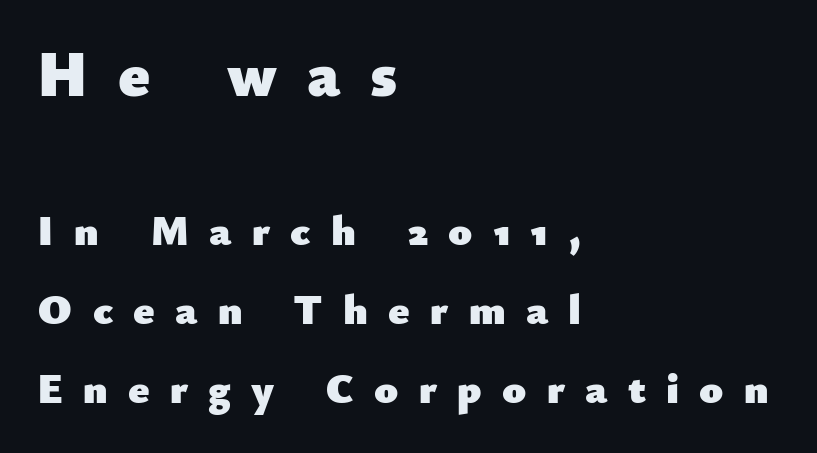
Q: Is the text bold? A: Yes.
Q: Is the text italic (slanted)? A: No, it is upright.
Q: Is the typeface a serif or a sans-serif typeface? A: Sans-serif.
Q: Is the text underlined? A: No.
Q: How is the paragraph aligned? A: Left-aligned.
Q: Is the spacing between letters normal or unusually wide? A: Unusually wide.
Q: Which block of text is set in a larger size, the first (top) or the second (bottom)? A: The first (top) one.
Q: Width (condensed, normal, or wide)? A: Normal.
Q: Stroke contrast? A: Low.
Q: x-height? A: Small.
Q: Monospaced? A: No.
